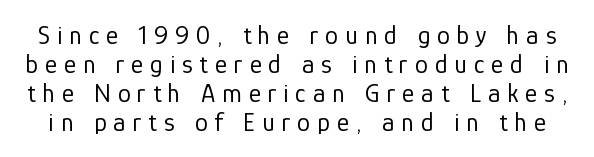
{"italic": "no", "bold": "no", "underline": "no", "line_spacing": "tight", "line_spacing_ratio": 1.11, "letter_spacing": "wide", "letter_spacing_em": 0.27, "glyph_px": 26}
